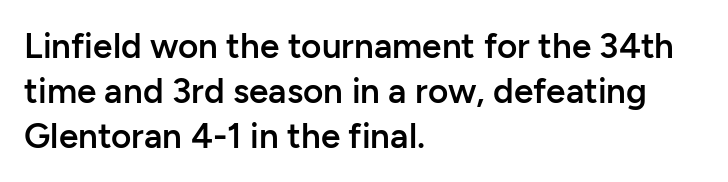
Q: Is the text bold? A: Semi-bold.
Q: Is the text italic (slanted)? A: No, it is upright.
Q: Is the typeface a serif or a sans-serif typeface? A: Sans-serif.
Q: Is the text underlined? A: No.
Q: How is the paragraph aligned? A: Left-aligned.
Q: Is the spacing between letters normal or unusually wide? A: Normal.
Q: Is the spacing between lines tight, normal or loose? A: Normal.
Q: Width (condensed, normal, or wide)? A: Normal.
Q: Stroke contrast? A: Low.
Q: x-height? A: Medium.
Q: Monospaced? A: No.
